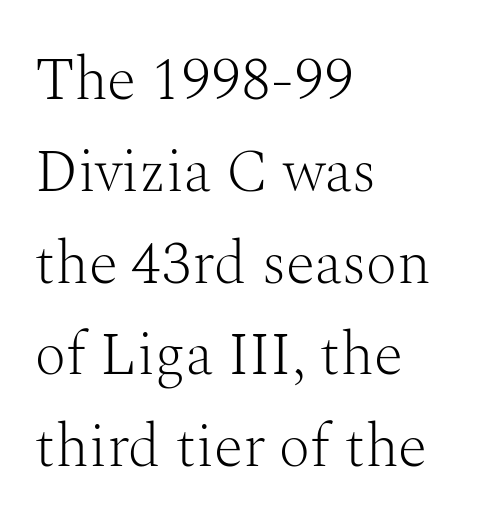
{"serif": "yes", "italic": "no", "bold": "no", "weight": "light", "width": "normal", "stroke_contrast": "medium", "x_height": "medium", "monospaced": "no", "underline": "no", "align": "left", "line_spacing": "normal", "line_spacing_ratio": 1.53, "letter_spacing": "normal", "letter_spacing_em": 0.0, "glyph_px": 60}
